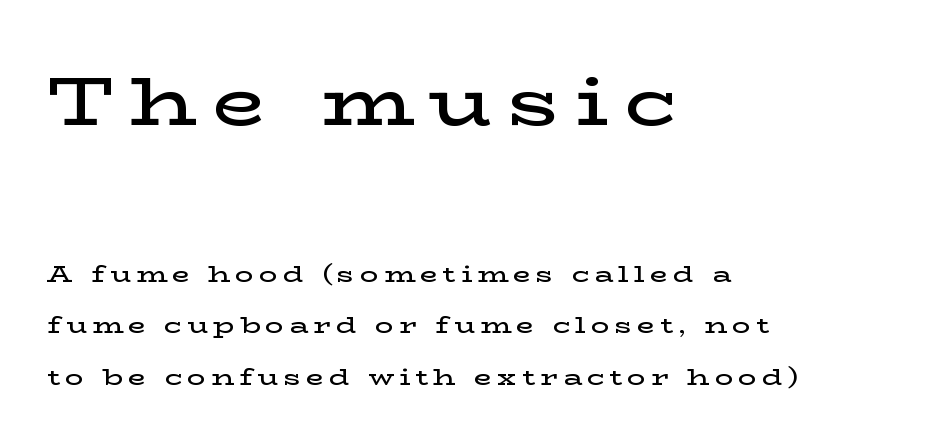
The image shows 69 px semibold, wide serif type, upright; set left-aligned, loose line spacing (2.23x), unusually wide letter spacing (+0.22 em), not underlined; the first (top) block is 3.0x larger; low stroke contrast and a medium x-height.
